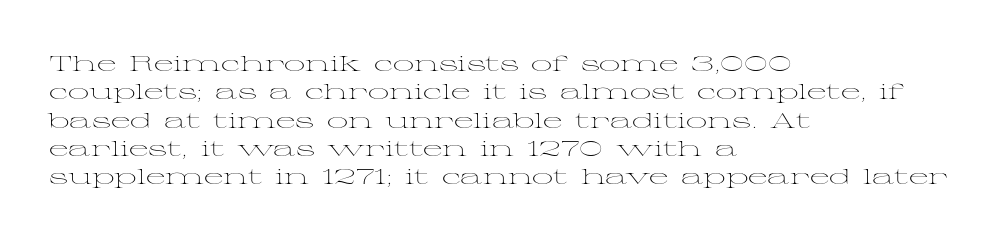
{"italic": "no", "bold": "no", "underline": "no", "align": "left", "line_spacing": "normal", "line_spacing_ratio": 1.35, "letter_spacing": "normal", "letter_spacing_em": 0.0, "glyph_px": 21}
